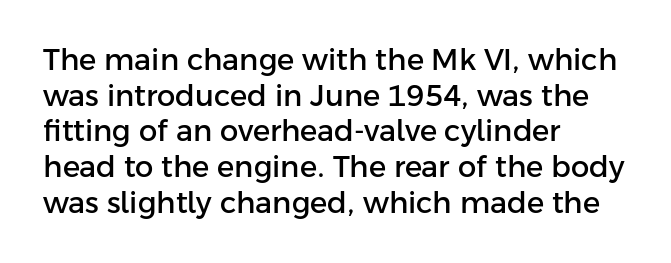
{"serif": "no", "italic": "no", "width": "normal", "stroke_contrast": "low", "x_height": "medium", "monospaced": "no", "underline": "no", "align": "left", "line_spacing_ratio": 1.23, "letter_spacing": "normal", "letter_spacing_em": 0.0, "glyph_px": 29}
